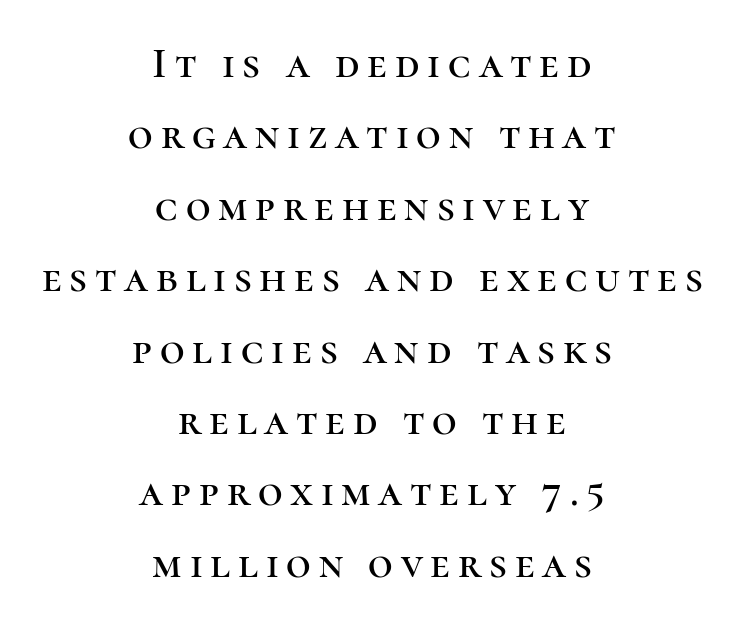
The axis of the letterforms is exactly vertical. Regular leading. Do the characters align in a grid? No, the font is proportional. Beneath every word, the page is bare. Typeset on center — no edge is straight.
